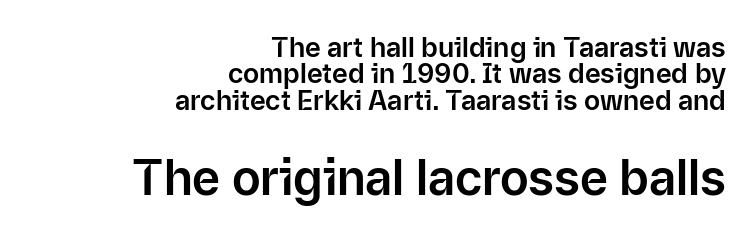
Q: Is the text italic (slanted)? A: No, it is upright.
Q: Is the typeface a serif or a sans-serif typeface? A: Sans-serif.
Q: Is the text underlined? A: No.
Q: How is the paragraph aligned? A: Right-aligned.
Q: Is the spacing between letters normal or unusually wide? A: Normal.
Q: Is the spacing between lines tight, normal or loose? A: Tight.
Q: Which block of text is set in a larger size, the first (top) or the second (bottom)? A: The second (bottom) one.
Q: Width (condensed, normal, or wide)? A: Normal.
Q: Stroke contrast? A: Low.
Q: x-height? A: Medium.
Q: Monospaced? A: No.
